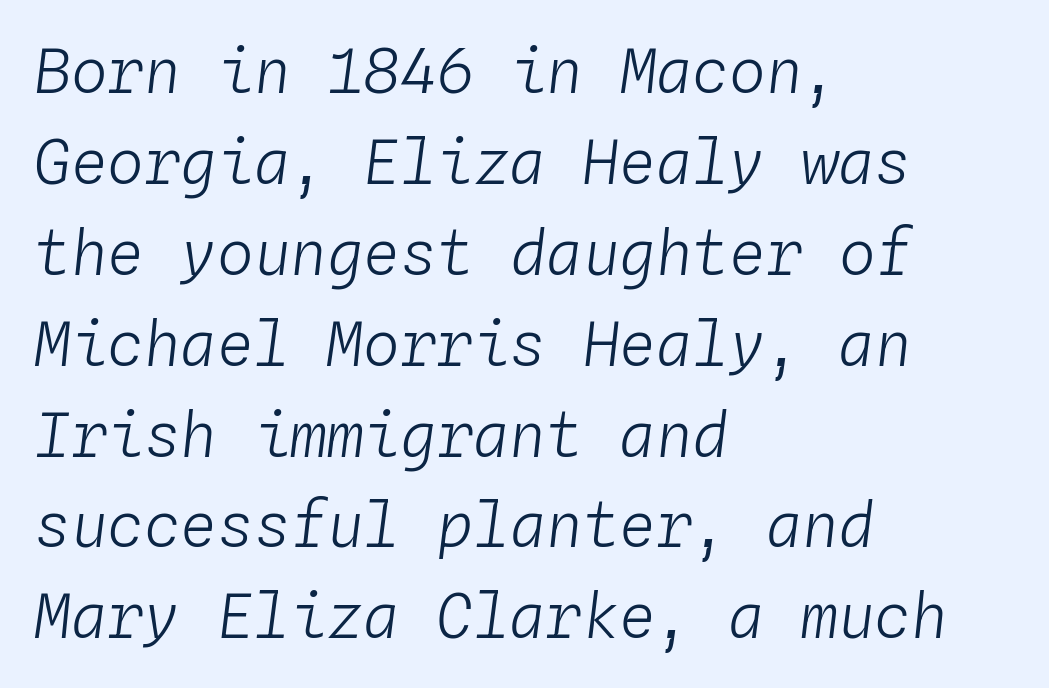
Stem width sits at or under what a default text font uses. Which margin do the lines hug? The left one — the right edge is uneven. These lines keep a tight, regular rhythm from letter to letter. Bare-footed words on every line. It's the slanting kind of type.
